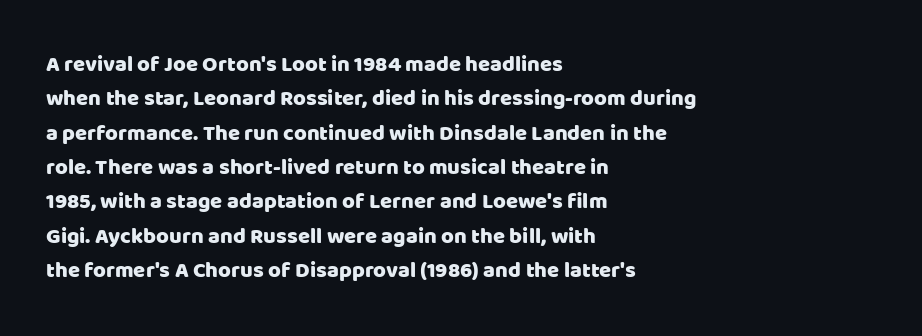
Q: Is the text italic (slanted)? A: No, it is upright.
Q: Is the text underlined? A: No.
Q: How is the paragraph aligned? A: Left-aligned.
Q: Is the spacing between letters normal or unusually wide? A: Normal.
Q: Is the spacing between lines tight, normal or loose? A: Normal.
